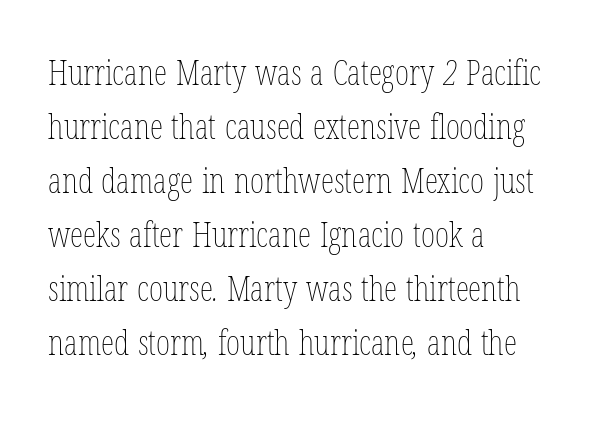
Q: Is the text bold? A: No.
Q: Is the text underlined? A: No.
Q: How is the paragraph aligned? A: Left-aligned.
Q: Is the spacing between letters normal or unusually wide? A: Normal.
Q: Is the spacing between lines tight, normal or loose? A: Normal.
Q: Width (condensed, normal, or wide)? A: Condensed.
Q: Stroke contrast? A: Low.
Q: x-height? A: Medium.
Q: Monospaced? A: No.
